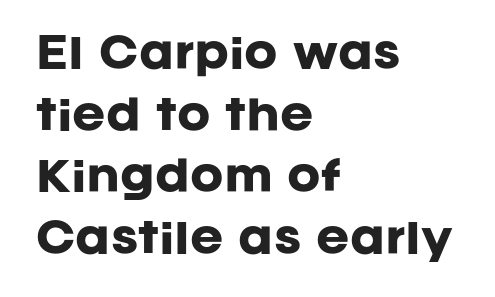
The image shows 40 px heavy sans-serif type, upright; set left-aligned, normal line spacing (1.54x), normal letter spacing, not underlined; low stroke contrast and a large x-height.
